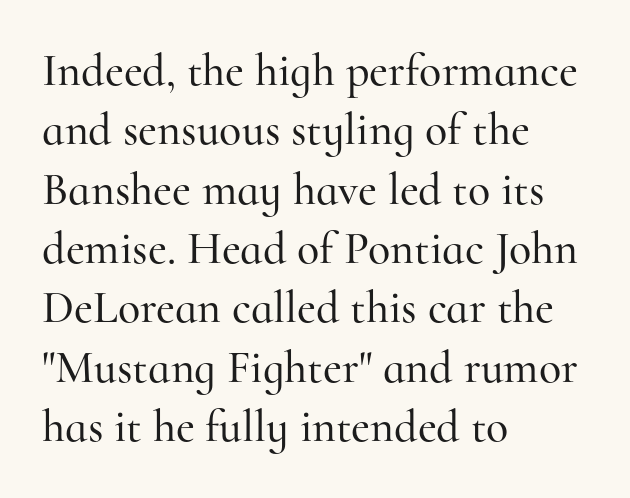
The text was rendered using a seriffed face with decorative stroke endings. The line-height multiplier appears to be the usual default. Just letters on the line, the space beneath them empty. Posture: vertical.
